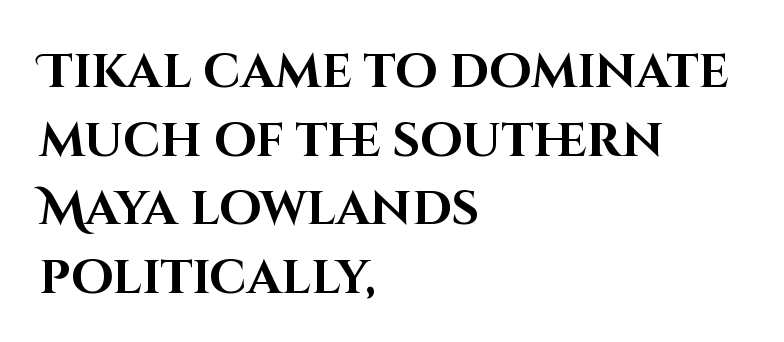
Varying glyph widths throughout — classic text-font behaviour. Italic: no, the glyphs are upright roman. The specimen omits any rule beneath the text block's lines. The line-height multiplier appears to be the usual default. The characters look thick and weighty, a clear bold. Observe the ordinary spacing: letters are neighbours, not strangers.
